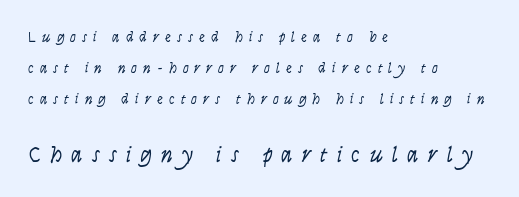
{"italic": "yes", "lean": "right", "slant_degrees": 9, "bold": "no", "underline": "no", "align": "left", "line_spacing": "loose", "line_spacing_ratio": 2.07, "letter_spacing": "wide", "letter_spacing_em": 0.4, "larger_block": "second", "size_ratio": 1.53, "glyph_px": 23}
